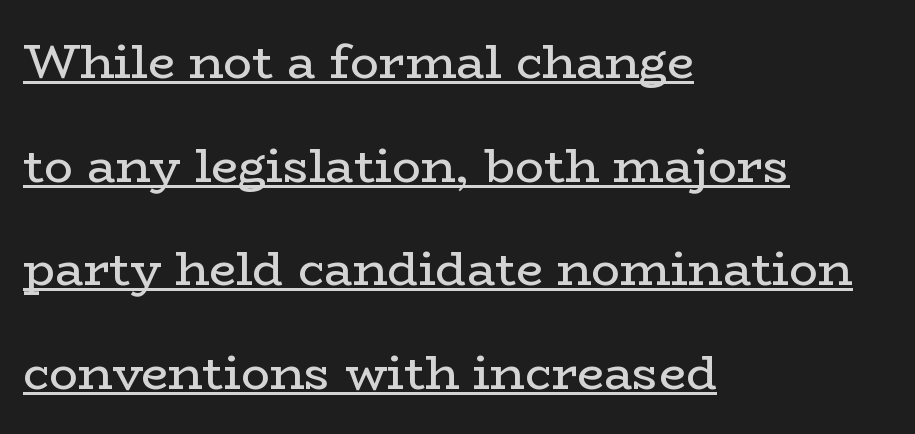
The image shows 48 px regular-weight, wide serif type, upright; set left-aligned, loose line spacing (2.16x), normal letter spacing, underlined; low stroke contrast and a medium x-height.
